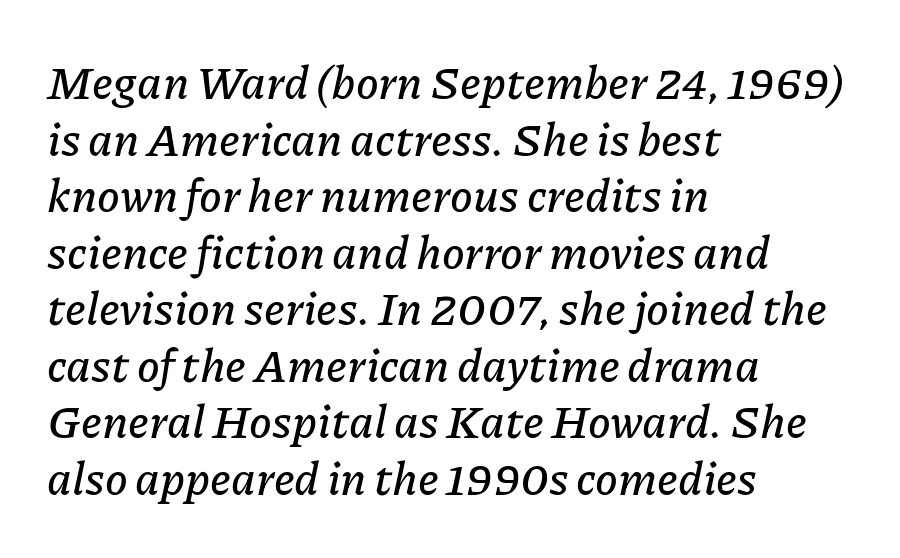
{"italic": "yes", "lean": "right", "slant_degrees": 11, "width": "normal", "stroke_contrast": "low", "x_height": "medium", "monospaced": "no", "underline": "no", "align": "left", "line_spacing_ratio": 1.23, "letter_spacing": "normal", "letter_spacing_em": 0.0, "glyph_px": 46}
